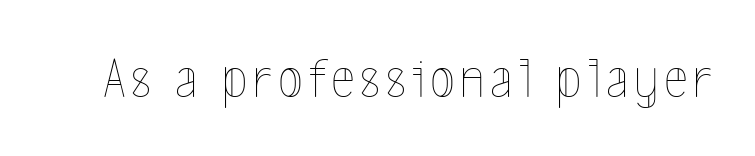
{"italic": "no", "bold": "no", "weight": "thin", "width": "condensed", "x_height": "medium", "monospaced": "no", "underline": "no", "glyph_px": 57}
